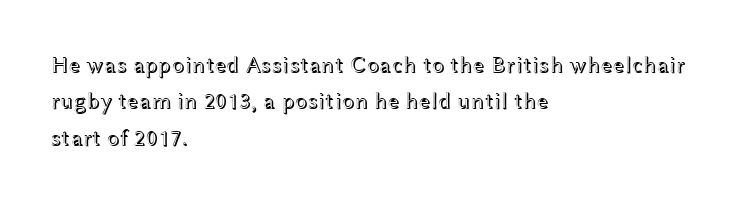
{"italic": "no", "underline": "no", "align": "left", "line_spacing": "normal", "line_spacing_ratio": 1.58, "letter_spacing": "normal", "letter_spacing_em": 0.0, "glyph_px": 23}
